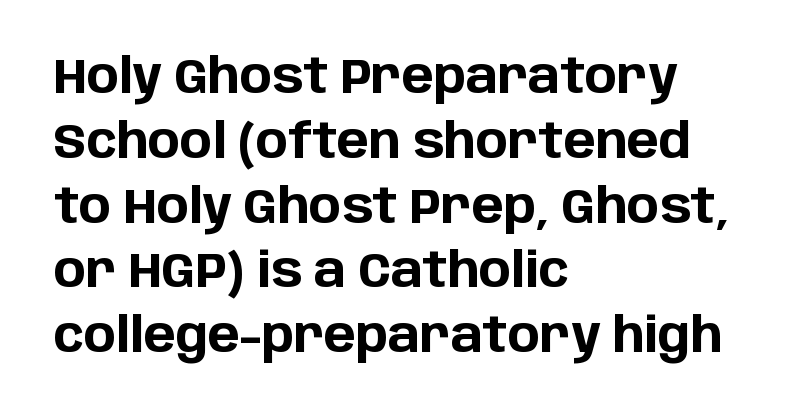
Q: Is the text bold? A: Yes.
Q: Is the text italic (slanted)? A: No, it is upright.
Q: Is the typeface a serif or a sans-serif typeface? A: Sans-serif.
Q: Is the text underlined? A: No.
Q: How is the paragraph aligned? A: Left-aligned.
Q: Is the spacing between letters normal or unusually wide? A: Normal.
Q: Is the spacing between lines tight, normal or loose? A: Normal.
Q: Width (condensed, normal, or wide)? A: Normal.
Q: Stroke contrast? A: Low.
Q: x-height? A: Large.
Q: Monospaced? A: No.
